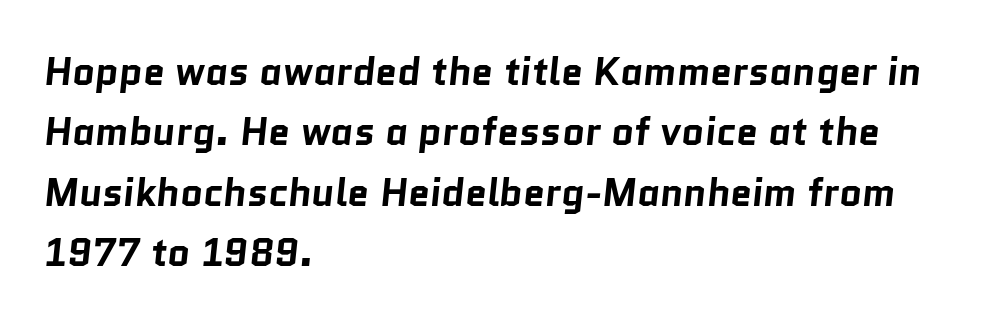
Q: Is the text bold? A: Yes.
Q: Is the typeface a serif or a sans-serif typeface? A: Sans-serif.
Q: Is the text underlined? A: No.
Q: How is the paragraph aligned? A: Left-aligned.
Q: Is the spacing between letters normal or unusually wide? A: Normal.
Q: Is the spacing between lines tight, normal or loose? A: Normal.
Q: Width (condensed, normal, or wide)? A: Normal.
Q: Stroke contrast? A: Low.
Q: x-height? A: Medium.
Q: Monospaced? A: No.
